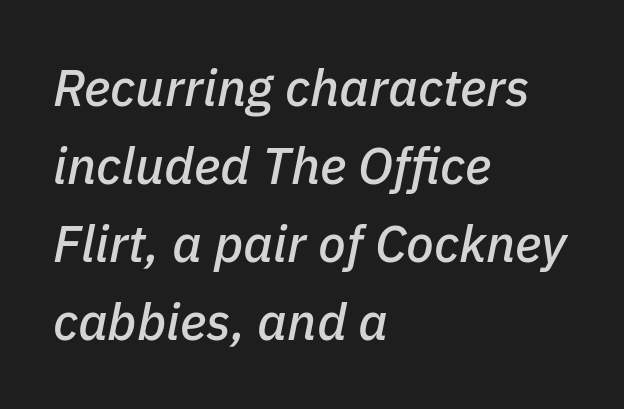
Character widths vary here, with narrow letters taking less room than wide ones. Leading: standard. The setting favours the left margin, as ordinary paragraphs usually do. The axis of the letterforms is tilted away from vertical. Underline: absent. Default kerning and tracking; the words read as compact shapes.
